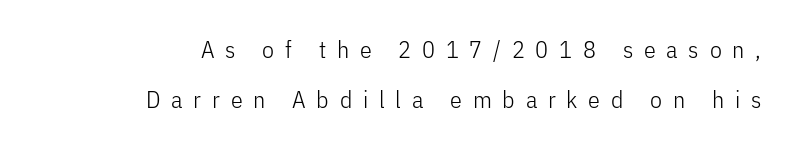
The image shows 24 px text type, upright; set right-aligned, loose line spacing (2.09x), unusually wide letter spacing (+0.45 em), not underlined.
